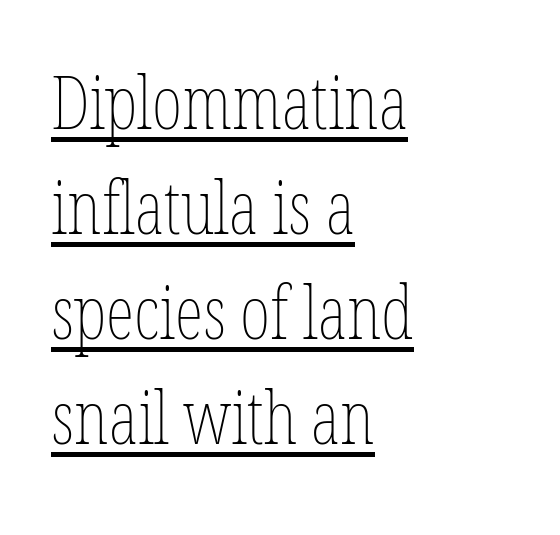
The image shows 73 px thin, condensed type, upright; set left-aligned, normal line spacing (1.44x), normal letter spacing, underlined; low stroke contrast and a medium x-height.
